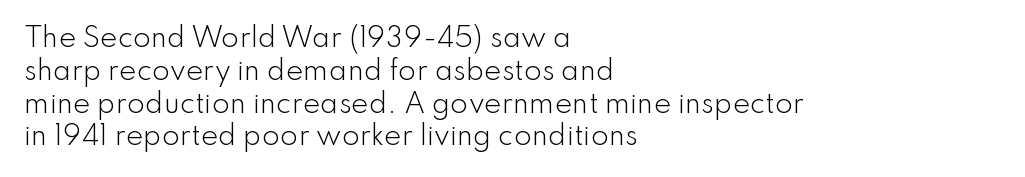
Q: Is the text bold? A: No.
Q: Is the text italic (slanted)? A: No, it is upright.
Q: Is the text underlined? A: No.
Q: How is the paragraph aligned? A: Left-aligned.
Q: Is the spacing between letters normal or unusually wide? A: Normal.
Q: Is the spacing between lines tight, normal or loose? A: Normal.
